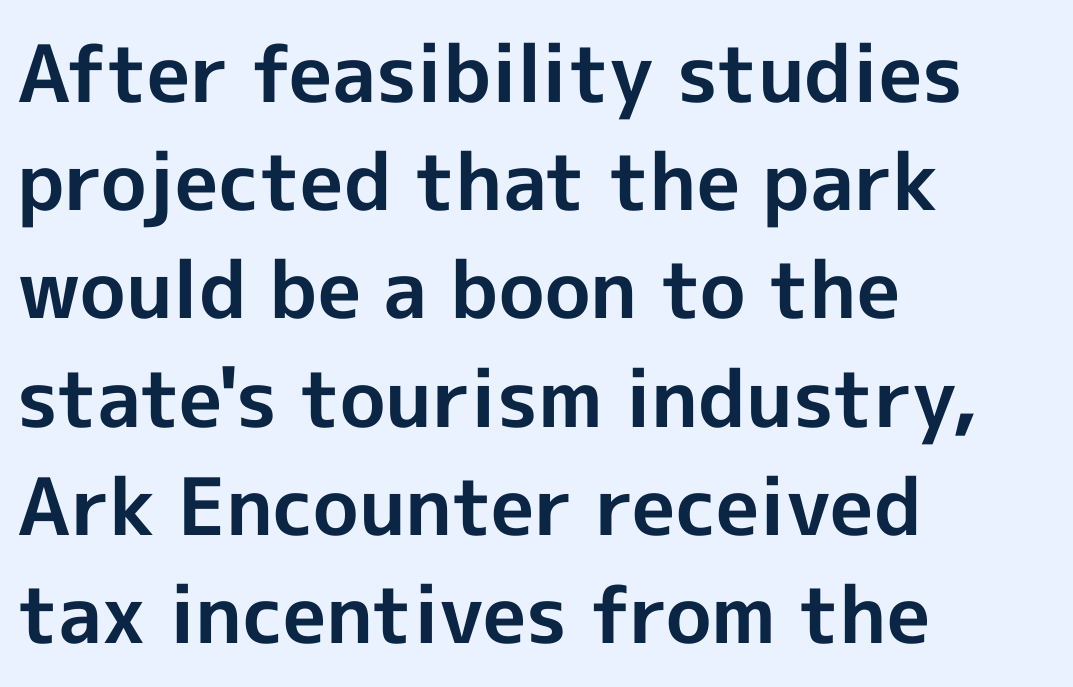
Q: Is the text bold? A: Yes.
Q: Is the text italic (slanted)? A: No, it is upright.
Q: Is the typeface a serif or a sans-serif typeface? A: Sans-serif.
Q: Is the text underlined? A: No.
Q: How is the paragraph aligned? A: Left-aligned.
Q: Is the spacing between letters normal or unusually wide? A: Normal.
Q: Is the spacing between lines tight, normal or loose? A: Normal.
Q: Width (condensed, normal, or wide)? A: Normal.
Q: x-height? A: Medium.
Q: Monospaced? A: No.
